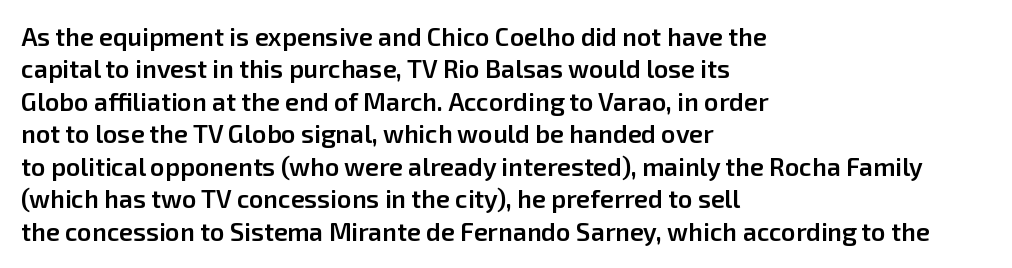
{"italic": "no", "bold": "semi", "underline": "no", "align": "left", "line_spacing": "normal", "line_spacing_ratio": 1.3, "letter_spacing": "normal", "letter_spacing_em": 0.0, "glyph_px": 25}
